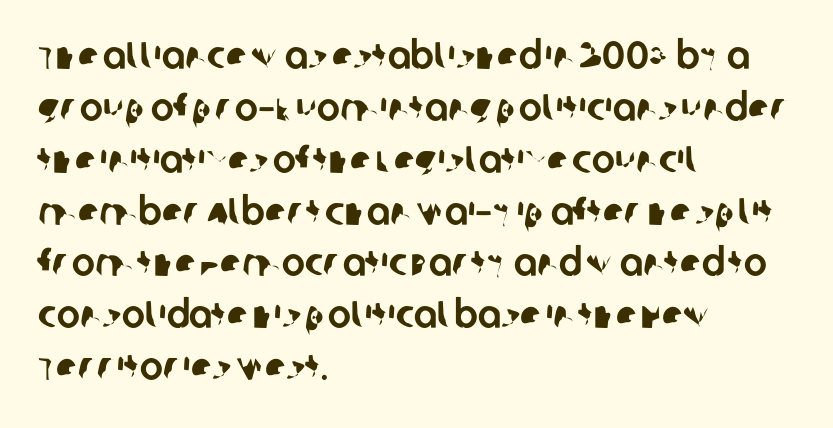
Q: Is the typeface a serif or a sans-serif typeface? A: Sans-serif.
Q: Is the text underlined? A: No.
Q: How is the paragraph aligned? A: Left-aligned.
Q: Is the spacing between letters normal or unusually wide? A: Normal.
Q: Is the spacing between lines tight, normal or loose? A: Normal.
Q: Width (condensed, normal, or wide)? A: Normal.
Q: Stroke contrast? A: Low.
Q: x-height? A: Large.
Q: Monospaced? A: No.
